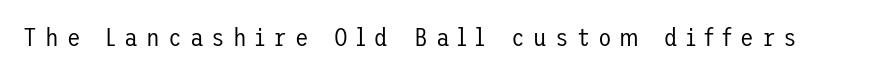
{"italic": "no", "bold": "no", "underline": "no", "letter_spacing": "wide", "letter_spacing_em": 0.32, "glyph_px": 25}
